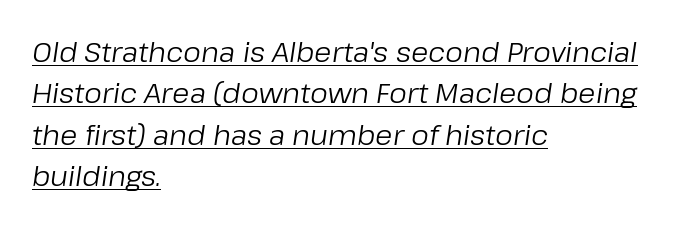
Q: Is the text bold? A: No.
Q: Is the text italic (slanted)? A: Yes, it leans right by about 8 degrees.
Q: Is the text underlined? A: Yes.
Q: How is the paragraph aligned? A: Left-aligned.
Q: Is the spacing between letters normal or unusually wide? A: Normal.
Q: Is the spacing between lines tight, normal or loose? A: Normal.
Q: Width (condensed, normal, or wide)? A: Normal.
Q: Stroke contrast? A: Low.
Q: x-height? A: Medium.
Q: Monospaced? A: No.
